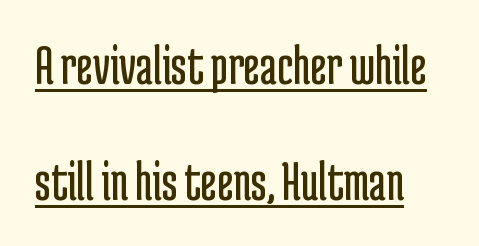
{"serif": "no", "italic": "no", "bold": "no", "weight": "regular", "width": "condensed", "stroke_contrast": "low", "x_height": "medium", "monospaced": "no", "underline": "yes", "line_spacing": "loose", "line_spacing_ratio": 2.04, "letter_spacing": "normal", "letter_spacing_em": 0.0, "glyph_px": 57}
